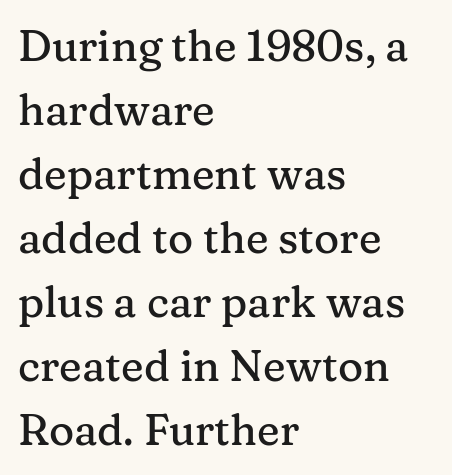
{"serif": "yes", "italic": "no", "width": "normal", "stroke_contrast": "medium", "x_height": "medium", "monospaced": "no", "underline": "no", "align": "left", "line_spacing": "normal", "line_spacing_ratio": 1.49, "letter_spacing": "normal", "letter_spacing_em": 0.0, "glyph_px": 43}
